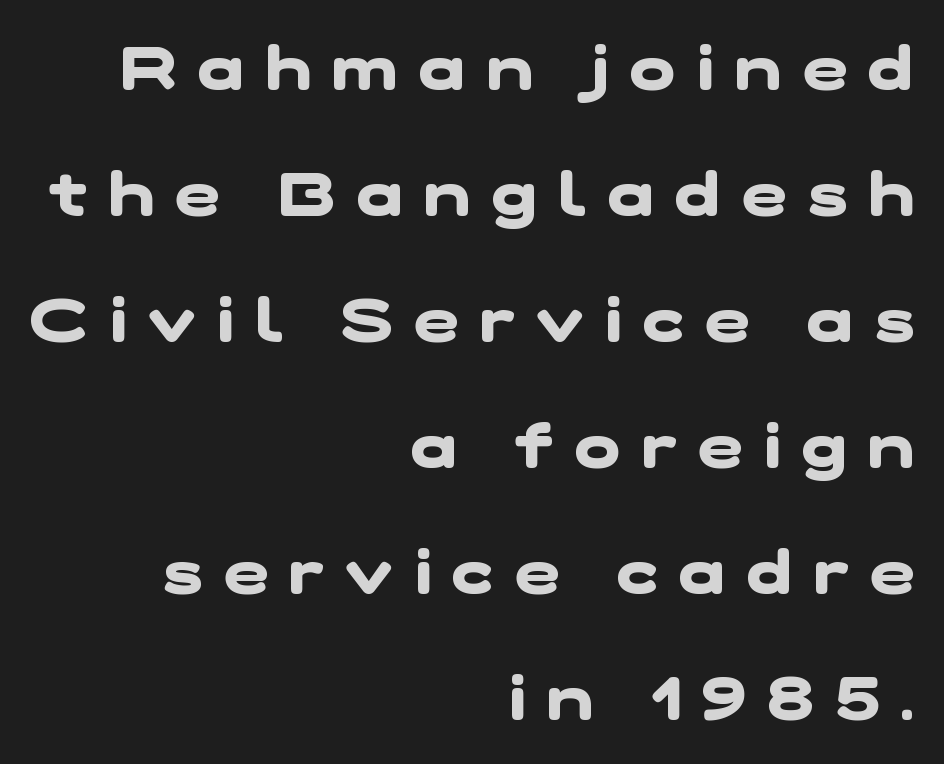
Q: Is the text bold? A: Yes.
Q: Is the typeface a serif or a sans-serif typeface? A: Sans-serif.
Q: Is the text underlined? A: No.
Q: How is the paragraph aligned? A: Right-aligned.
Q: Is the spacing between letters normal or unusually wide? A: Unusually wide.
Q: Is the spacing between lines tight, normal or loose? A: Loose.
Q: Width (condensed, normal, or wide)? A: Wide.
Q: Stroke contrast? A: Low.
Q: x-height? A: Medium.
Q: Monospaced? A: No.
